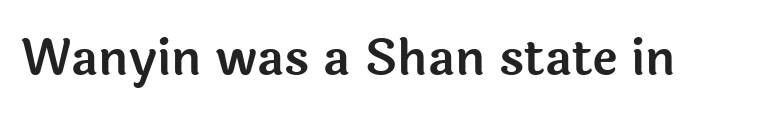
{"serif": "no", "italic": "no", "width": "normal", "x_height": "medium", "monospaced": "no", "underline": "no", "letter_spacing": "normal", "letter_spacing_em": 0.0, "glyph_px": 49}
